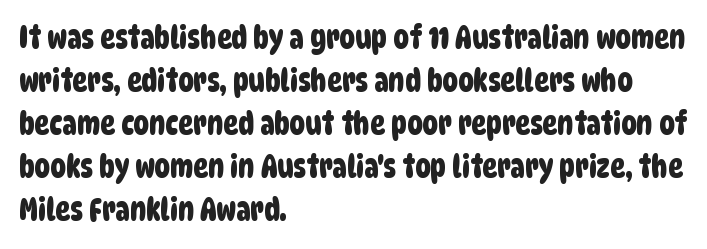
Horizontally, the lines are justified to the leading edge only. Is this a fixed-width face? No — the glyphs have proportional, varying widths. The line-height multiplier appears to be the usual default. The letters carry no serifs — their stems end cleanly without finishing strokes. Words float on clear page, feet unadorned.
